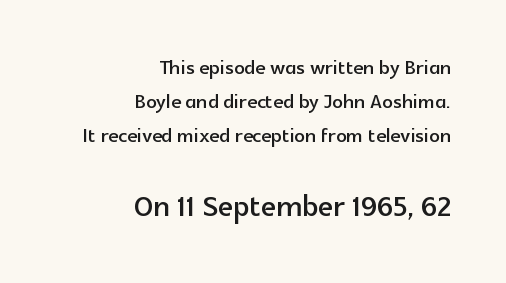
The image shows 39 px sans-serif type, upright; set right-aligned, normal line spacing (1.3x), normal letter spacing, not underlined; the second (bottom) block is 1.5x larger; a medium x-height.
